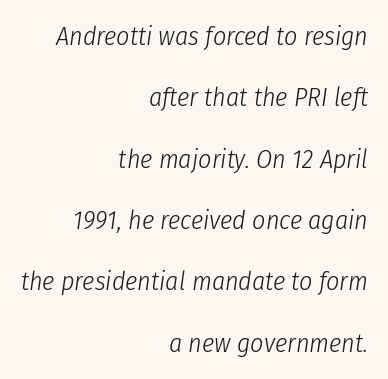
The image shows 26 px text type, italic (leaning right); set right-aligned, loose line spacing (2.36x), normal letter spacing, not underlined.
